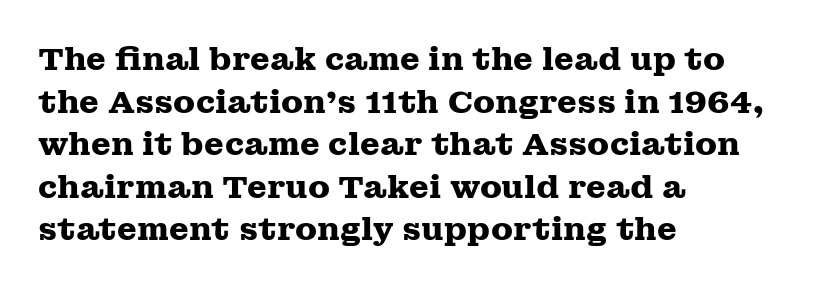
Q: Is the text bold? A: Yes.
Q: Is the text italic (slanted)? A: No, it is upright.
Q: Is the typeface a serif or a sans-serif typeface? A: Serif.
Q: Is the text underlined? A: No.
Q: How is the paragraph aligned? A: Left-aligned.
Q: Is the spacing between letters normal or unusually wide? A: Normal.
Q: Is the spacing between lines tight, normal or loose? A: Normal.
Q: Width (condensed, normal, or wide)? A: Wide.
Q: Stroke contrast? A: Medium.
Q: x-height? A: Medium.
Q: Monospaced? A: No.
